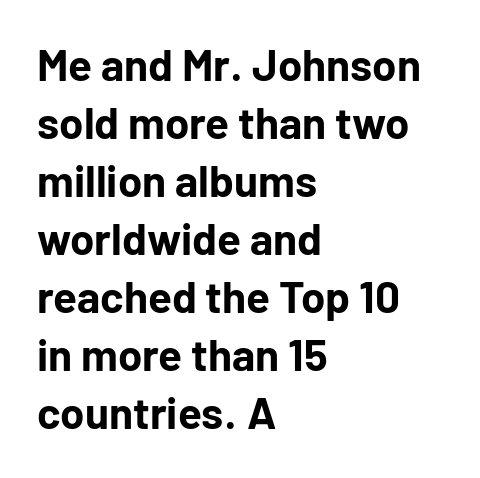
{"serif": "no", "italic": "no", "bold": "yes", "weight": "bold", "width": "normal", "stroke_contrast": "low", "x_height": "medium", "monospaced": "no", "underline": "no", "align": "left", "line_spacing": "normal", "line_spacing_ratio": 1.32, "letter_spacing": "normal", "letter_spacing_em": 0.0, "glyph_px": 44}
